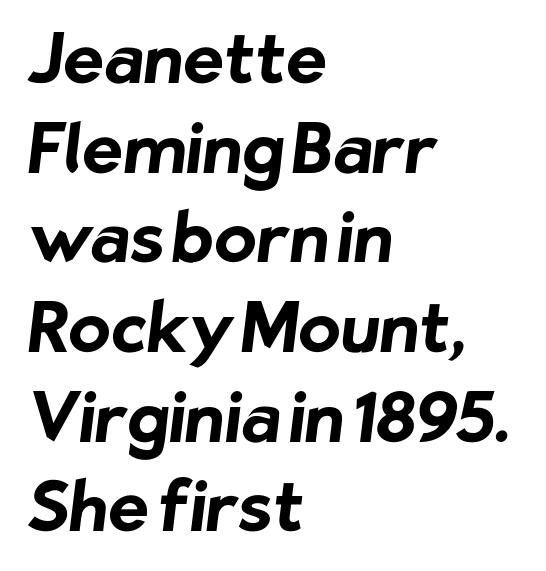
Underline: absent. Letterform terminals end flat and unadorned throughout the passage. Every letter is thick-stroked: bold, no question. A typesetter would call this zero additional tracking. Visually the block forms a straight wall on the left and a jagged coastline on the right. Looks like regular typesetting: each glyph gets only the width it needs.
